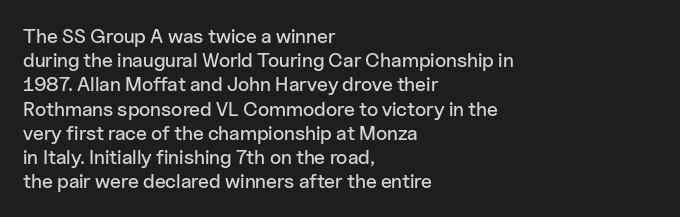
{"italic": "no", "underline": "no", "align": "left", "line_spacing_ratio": 1.21, "letter_spacing": "normal", "letter_spacing_em": 0.0, "glyph_px": 20}
